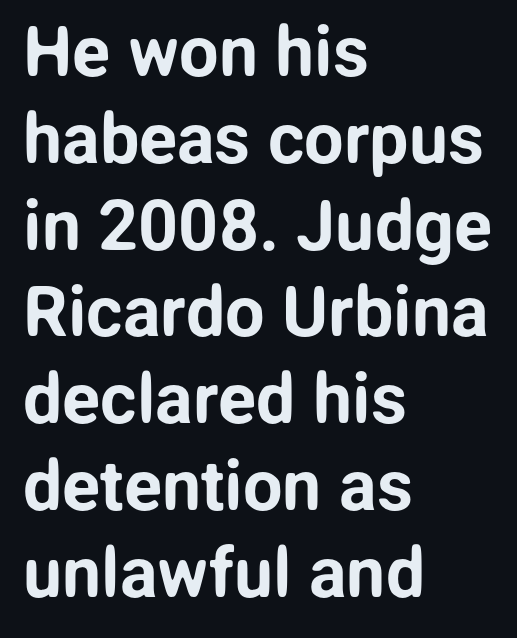
Unlike a traditional serif, this face leaves its strokes unadorned. Underline: absent. The paragraph shown leans on its left margin. This sample uses plain, unmodified letter spacing. Spacing verdict: proportional, widths tailored to each character.
